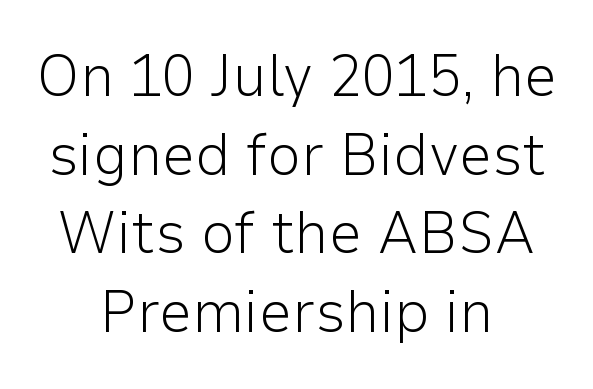
Q: Is the text bold? A: No.
Q: Is the text italic (slanted)? A: No, it is upright.
Q: Is the typeface a serif or a sans-serif typeface? A: Sans-serif.
Q: Is the text underlined? A: No.
Q: How is the paragraph aligned? A: Centered.
Q: Is the spacing between letters normal or unusually wide? A: Normal.
Q: Is the spacing between lines tight, normal or loose? A: Normal.
Q: Width (condensed, normal, or wide)? A: Normal.
Q: Stroke contrast? A: Low.
Q: x-height? A: Medium.
Q: Monospaced? A: No.
